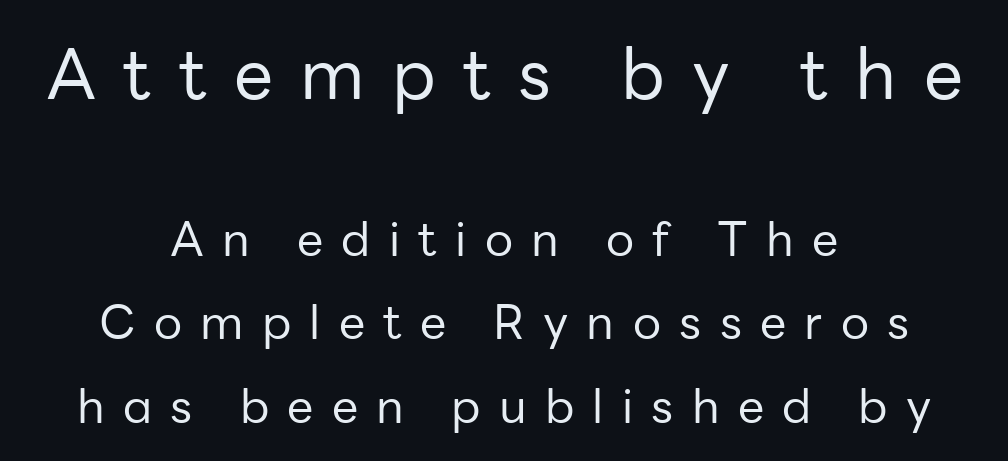
Q: Is the text bold? A: No.
Q: Is the text italic (slanted)? A: No, it is upright.
Q: Is the typeface a serif or a sans-serif typeface? A: Sans-serif.
Q: Is the text underlined? A: No.
Q: How is the paragraph aligned? A: Centered.
Q: Is the spacing between letters normal or unusually wide? A: Unusually wide.
Q: Which block of text is set in a larger size, the first (top) or the second (bottom)? A: The first (top) one.
Q: Width (condensed, normal, or wide)? A: Normal.
Q: Stroke contrast? A: Low.
Q: x-height? A: Medium.
Q: Monospaced? A: No.
